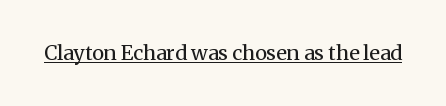
Q: Is the text bold? A: No.
Q: Is the text italic (slanted)? A: No, it is upright.
Q: Is the text underlined? A: Yes.
Q: Is the spacing between letters normal or unusually wide? A: Normal.
